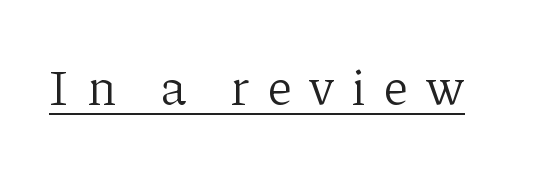
The face used here is proportionally spaced, like ordinary book or web type. A quiet, ordinary-to-light weight characterises the typeface. These characters rest on top of a visible drawn line. The letters stand straight up with perfectly vertical stems. In terms of letterform style, serifs are clearly present. Characters follow at a spacing far wider than the type designer built in.
